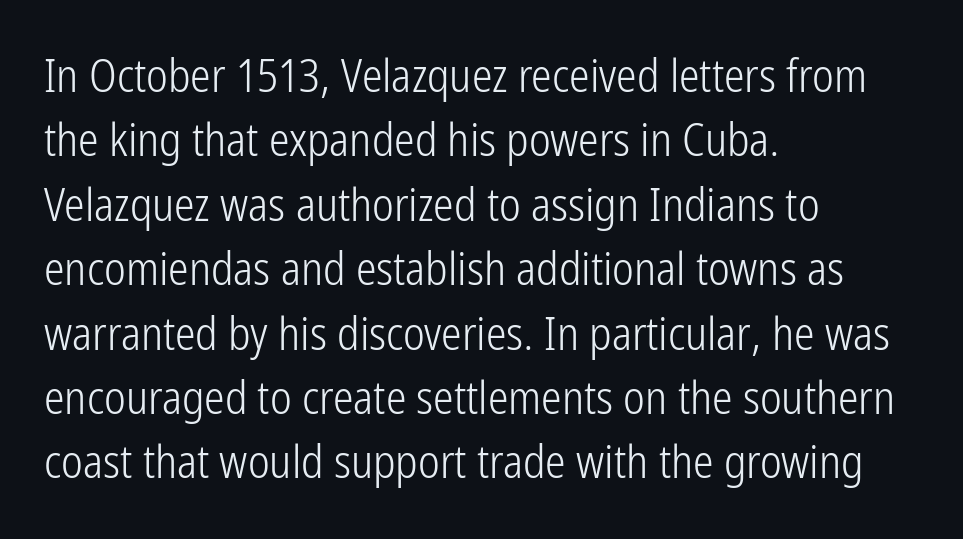
Evenly set lines give the paragraph a standard silhouette. A typesetter would label this face a sans. The letters look calm and open, with moderate or lighter stems. You could call the tracking neutral — neither tight nor loose.
